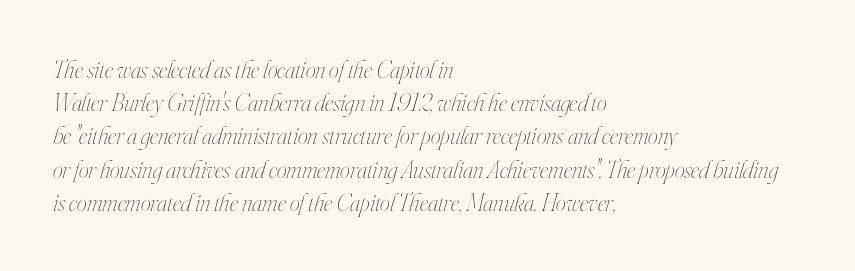
The image shows 25 px text type, italic (leaning right); set left-aligned, normal line spacing (1.33x), normal letter spacing, not underlined.
